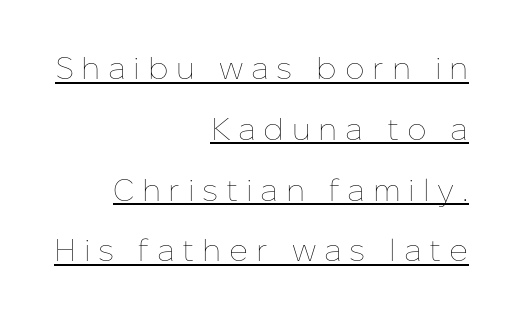
The image shows 31 px thin type, upright; set right-aligned, loose line spacing (1.96x), unusually wide letter spacing (+0.25 em), underlined; low stroke contrast and a medium x-height.
